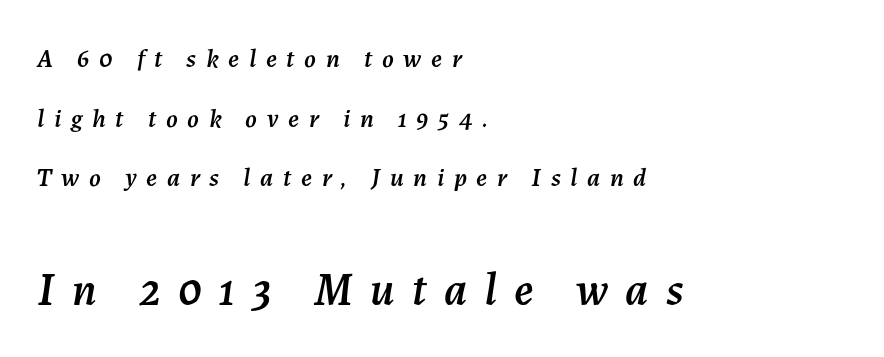
Q: Is the text italic (slanted)? A: Yes, it leans right by about 7 degrees.
Q: Is the text underlined? A: No.
Q: How is the paragraph aligned? A: Left-aligned.
Q: Is the spacing between letters normal or unusually wide? A: Unusually wide.
Q: Is the spacing between lines tight, normal or loose? A: Loose.
Q: Which block of text is set in a larger size, the first (top) or the second (bottom)? A: The second (bottom) one.
Q: Width (condensed, normal, or wide)? A: Normal.
Q: Stroke contrast? A: Medium.
Q: x-height? A: Medium.
Q: Monospaced? A: No.
